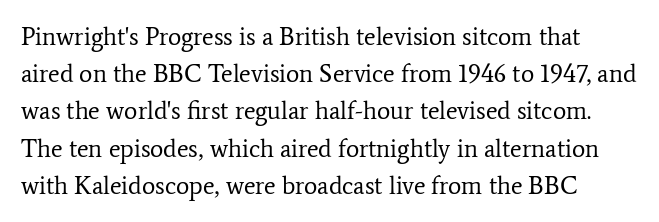
The line-height multiplier appears to be the usual default. Stroke thickness stays within the range of a standard reading face or lighter. If you drew a line through each stem, it would be perfectly vertical. The zone under the glyphs is completely vacant.
